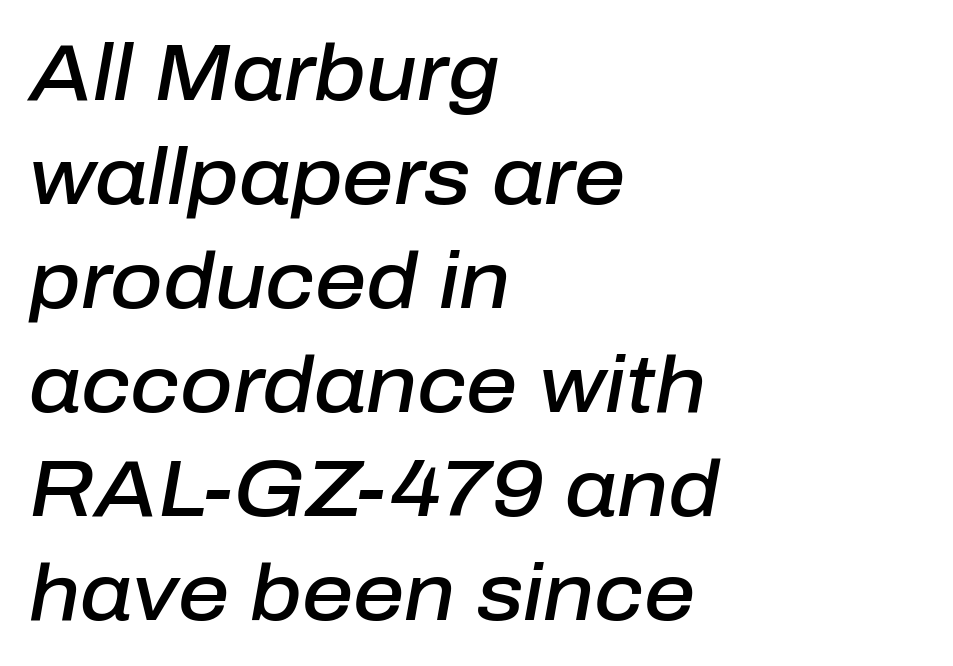
A classic flush-left, rag-right setting is used for this passage. Italic? Definitely — the glyphs are oblique. A somewhat darkened texture: the type is semibold rather than bold. Here the designer chose a conventional face with non-uniform glyph widths.
